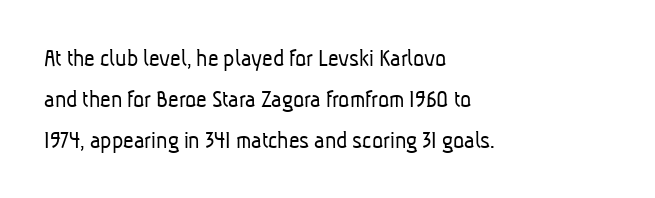
The passage shown stacks its lines at a standard gap. The characters are drawn with everyday or finer stroke widths. Line starts are locked; line ends wander. A typesetter would call this zero additional tracking. The zone under the glyphs is completely vacant.
